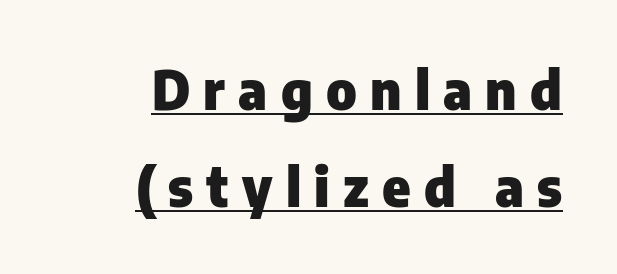
{"serif": "no", "italic": "no", "bold": "yes", "weight": "heavy", "width": "normal", "stroke_contrast": "low", "x_height": "medium", "monospaced": "no", "underline": "yes", "align": "right", "line_spacing_ratio": 1.83, "letter_spacing": "wide", "letter_spacing_em": 0.25, "glyph_px": 53}
